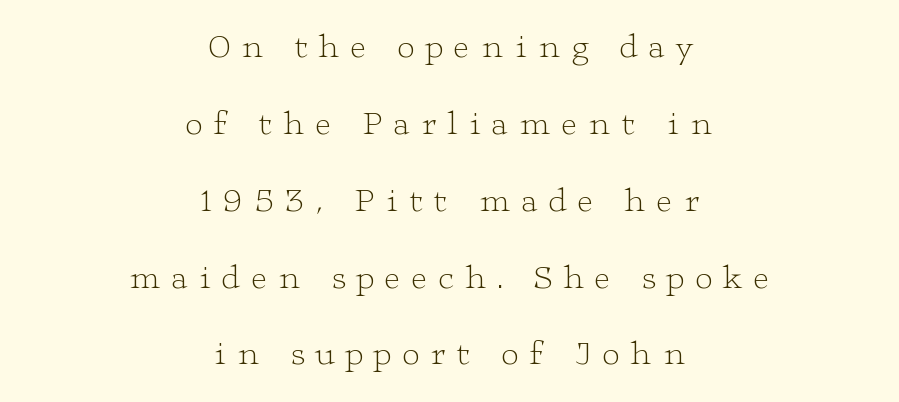
Check the space under the baseline: it is left empty. What kind of face is this? One with serifs. This sample uses an upright cut, with every glyph sitting square on the baseline. Weight: regular or lighter. Spacing verdict: proportional, widths tailored to each character.
